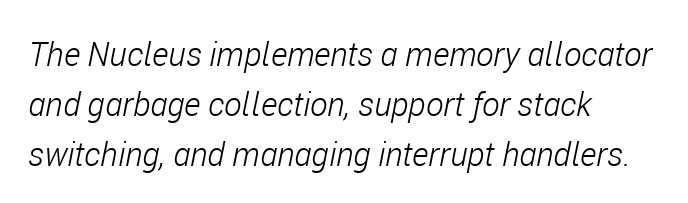
{"italic": "yes", "lean": "right", "slant_degrees": 11, "bold": "no", "weight": "light", "width": "condensed", "stroke_contrast": "low", "x_height": "medium", "monospaced": "no", "underline": "no", "align": "left", "line_spacing": "normal", "line_spacing_ratio": 1.51, "letter_spacing": "normal", "letter_spacing_em": 0.0, "glyph_px": 33}
